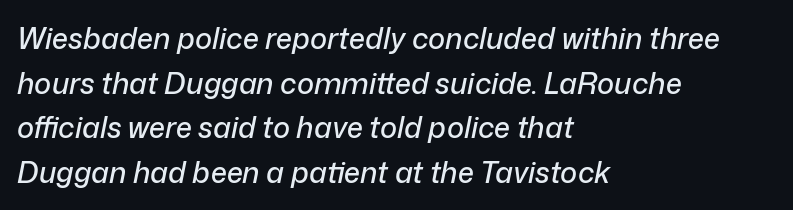
Q: Is the text italic (slanted)? A: Yes, it leans right by about 12 degrees.
Q: Is the text underlined? A: No.
Q: How is the paragraph aligned? A: Left-aligned.
Q: Is the spacing between letters normal or unusually wide? A: Normal.
Q: Is the spacing between lines tight, normal or loose? A: Normal.
Q: Width (condensed, normal, or wide)? A: Normal.
Q: Stroke contrast? A: Low.
Q: x-height? A: Medium.
Q: Monospaced? A: No.
